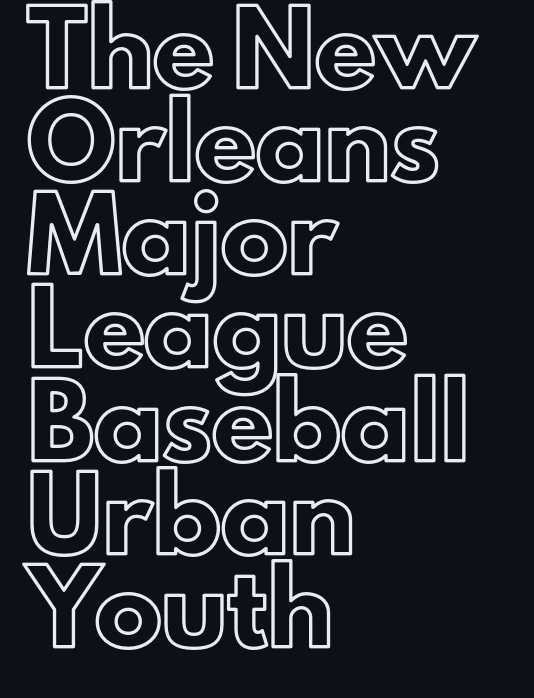
{"italic": "no", "width": "normal", "x_height": "small", "monospaced": "no", "underline": "no", "align": "left", "line_spacing": "normal", "line_spacing_ratio": 1.39, "letter_spacing": "normal", "letter_spacing_em": 0.0, "glyph_px": 67}
